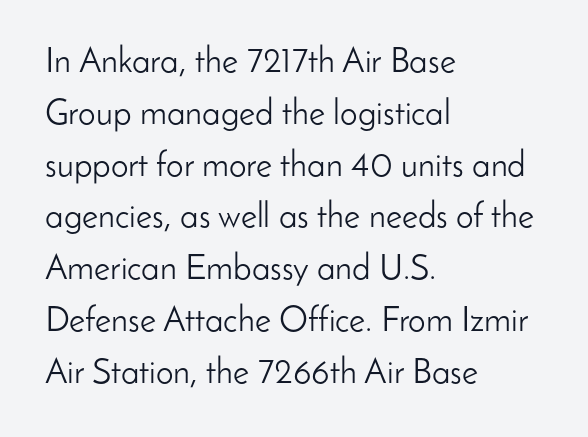
{"serif": "no", "italic": "no", "bold": "no", "weight": "light", "width": "normal", "stroke_contrast": "low", "x_height": "small", "monospaced": "no", "underline": "no", "align": "left", "line_spacing": "normal", "line_spacing_ratio": 1.48, "letter_spacing": "normal", "letter_spacing_em": 0.0, "glyph_px": 35}
